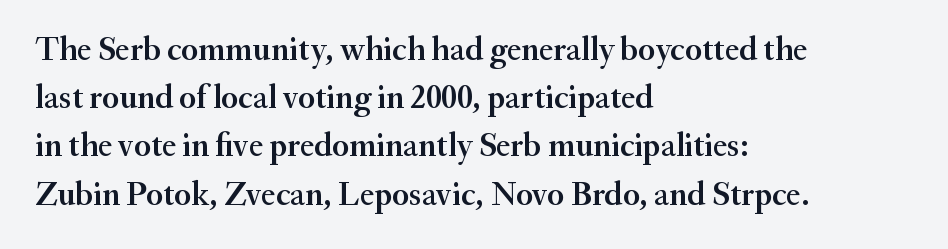
Examine the stroke ends and you'll spot serifs. How heavy is the stroke? Medium-heavy — a semibold, shy of bold. Nobody touched the tracking dial on this one. The letters advance in unequal steps, a hallmark of proportional type. The typography opts for an upright posture over an oblique one. Does the copy run flush right? No — it runs flush left.
